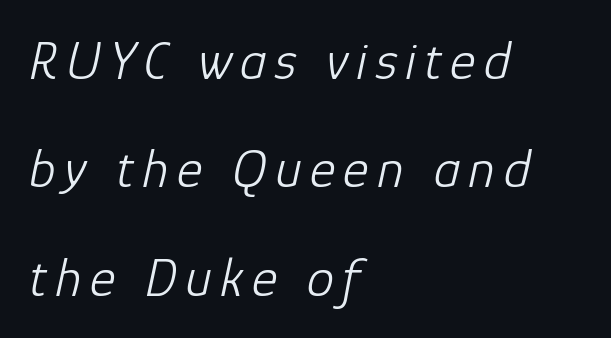
The foot of each line stays bare and open. If you drew a ruler down the left edge, every line would touch it. The face looks like a standard text weight, possibly lighter. The face used here is proportionally spaced, like ordinary book or web type. A great deal of white space separates one row of letters from the next. Rendered with sloped, italic letterforms.
